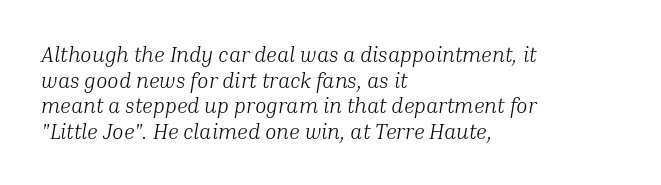
{"italic": "yes", "lean": "right", "slant_degrees": 10, "bold": "no", "underline": "no", "align": "left", "line_spacing_ratio": 1.22, "letter_spacing": "normal", "letter_spacing_em": 0.0, "glyph_px": 21}
